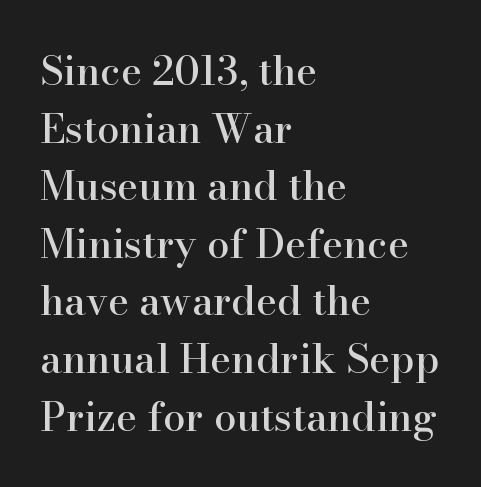
The image shows 40 px serif type, upright; set left-aligned, normal line spacing (1.44x), normal letter spacing, not underlined; high stroke contrast and a small x-height.
